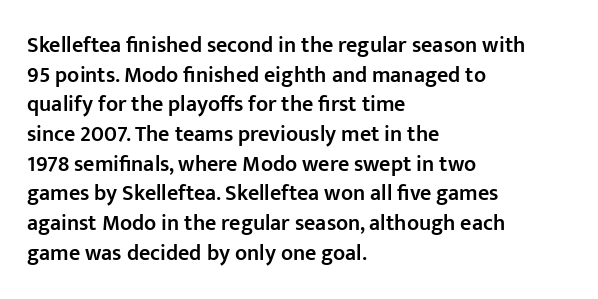
The image shows 22 px text type, upright; set left-aligned, normal line spacing (1.35x), normal letter spacing, not underlined.
